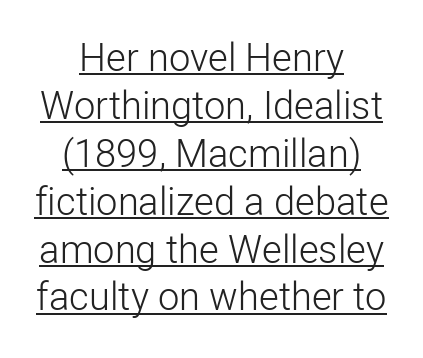
Is there any slant? The stems are plumb. The typesetter chose a symmetrical, centered arrangement here. Each letter keeps its own natural width here, so spacing adapts to shape. This is sans-serif lettering, the kind often seen on screens and signage.
